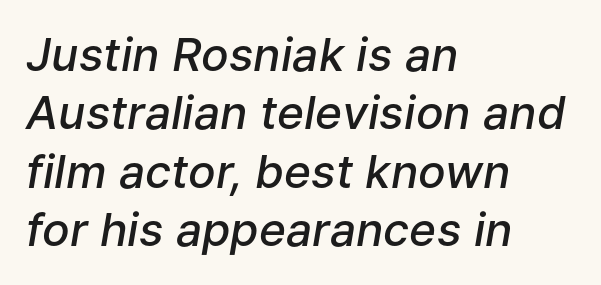
Compared with ordinary roman type, these characters are visibly tilted. Summary of vertical rhythm: regular, with standard interline spacing. A typesetter would call this proportional, since set widths differ per character. In CSS terms this would be text-align: left.
